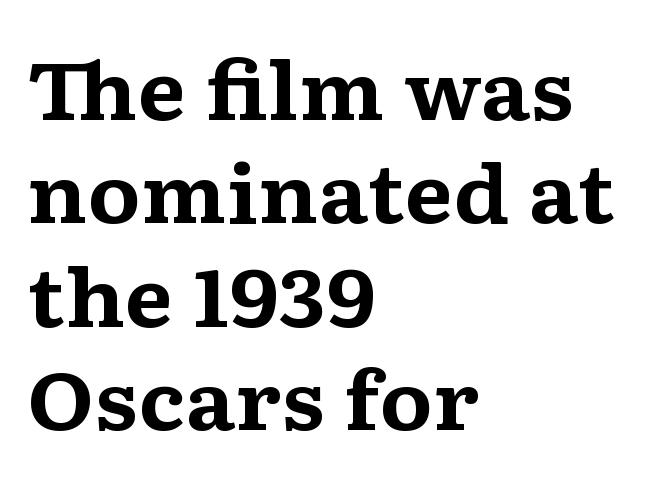
Q: Is the text bold? A: Yes.
Q: Is the text italic (slanted)? A: No, it is upright.
Q: Is the typeface a serif or a sans-serif typeface? A: Serif.
Q: Is the text underlined? A: No.
Q: How is the paragraph aligned? A: Left-aligned.
Q: Is the spacing between letters normal or unusually wide? A: Normal.
Q: Is the spacing between lines tight, normal or loose? A: Normal.
Q: Width (condensed, normal, or wide)? A: Wide.
Q: Stroke contrast? A: Medium.
Q: x-height? A: Medium.
Q: Monospaced? A: No.
